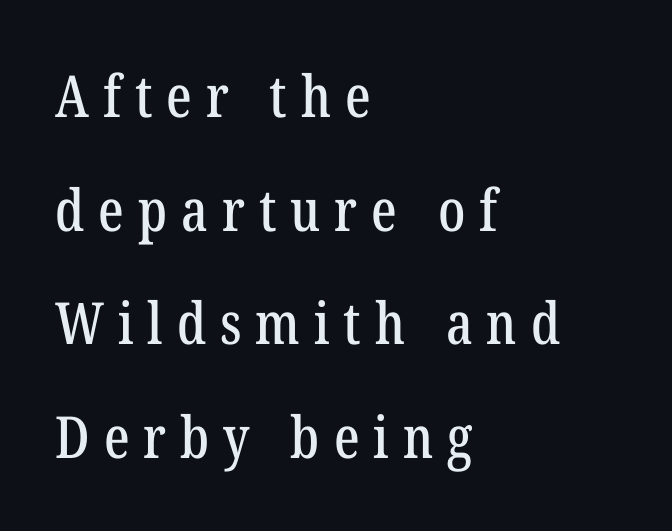
{"serif": "yes", "italic": "no", "width": "condensed", "stroke_contrast": "low", "x_height": "medium", "monospaced": "no", "underline": "no", "align": "left", "line_spacing": "loose", "line_spacing_ratio": 1.96, "letter_spacing": "wide", "letter_spacing_em": 0.24, "glyph_px": 58}
